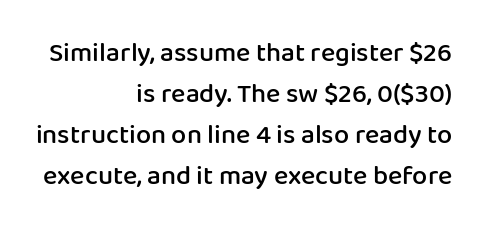
{"italic": "no", "bold": "semi", "underline": "no", "align": "right", "line_spacing": "normal", "line_spacing_ratio": 1.52, "letter_spacing": "normal", "letter_spacing_em": 0.0, "glyph_px": 27}
